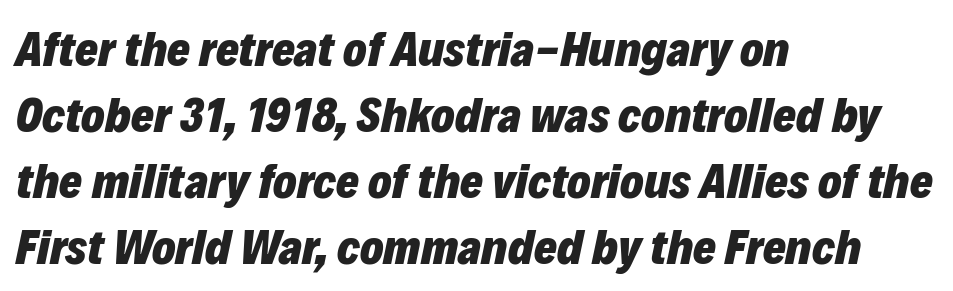
{"italic": "yes", "lean": "right", "slant_degrees": 12, "bold": "yes", "weight": "heavy", "width": "normal", "stroke_contrast": "low", "x_height": "medium", "monospaced": "no", "underline": "no", "align": "left", "line_spacing": "normal", "line_spacing_ratio": 1.35, "letter_spacing": "normal", "letter_spacing_em": 0.0, "glyph_px": 49}
